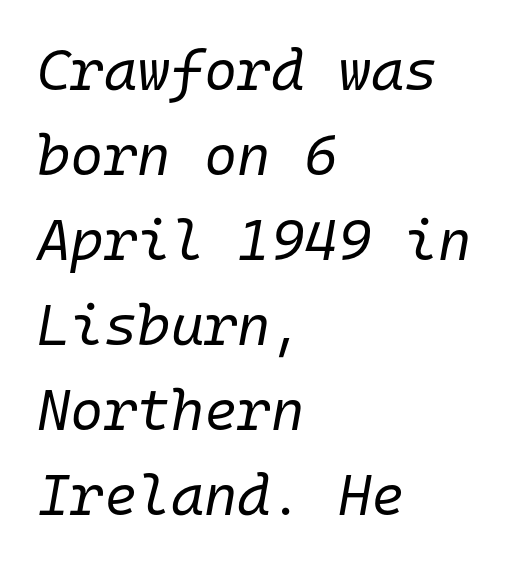
Q: Is the text bold? A: No.
Q: Is the text italic (slanted)? A: Yes, it leans right by about 10 degrees.
Q: Is the text underlined? A: No.
Q: How is the paragraph aligned? A: Left-aligned.
Q: Is the spacing between letters normal or unusually wide? A: Normal.
Q: Is the spacing between lines tight, normal or loose? A: Normal.
Q: Width (condensed, normal, or wide)? A: Normal.
Q: Stroke contrast? A: Low.
Q: x-height? A: Medium.
Q: Monospaced? A: Yes.
